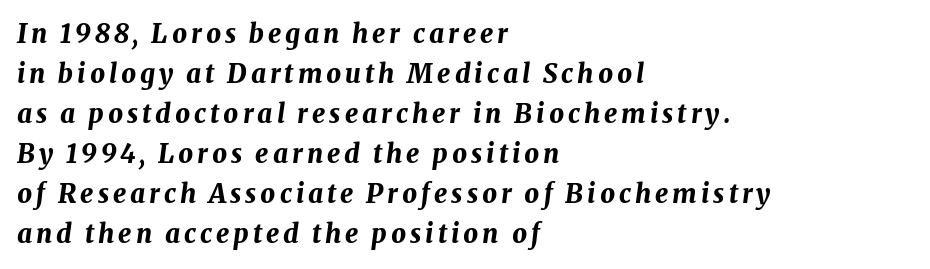
{"italic": "yes", "lean": "right", "slant_degrees": 8, "bold": "yes", "underline": "no", "align": "left", "line_spacing": "normal", "line_spacing_ratio": 1.54, "glyph_px": 26}
